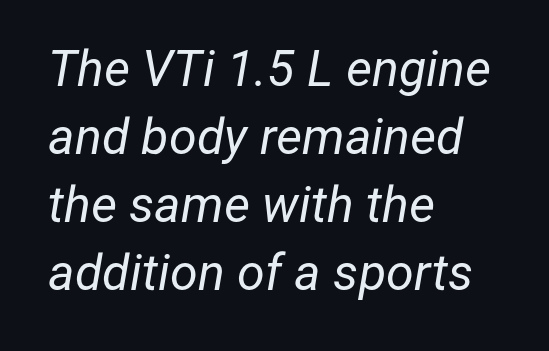
The image shows 50 px regular-weight type, italic (leaning right); set left-aligned, normal line spacing (1.36x), normal letter spacing, not underlined; low stroke contrast and a medium x-height.
